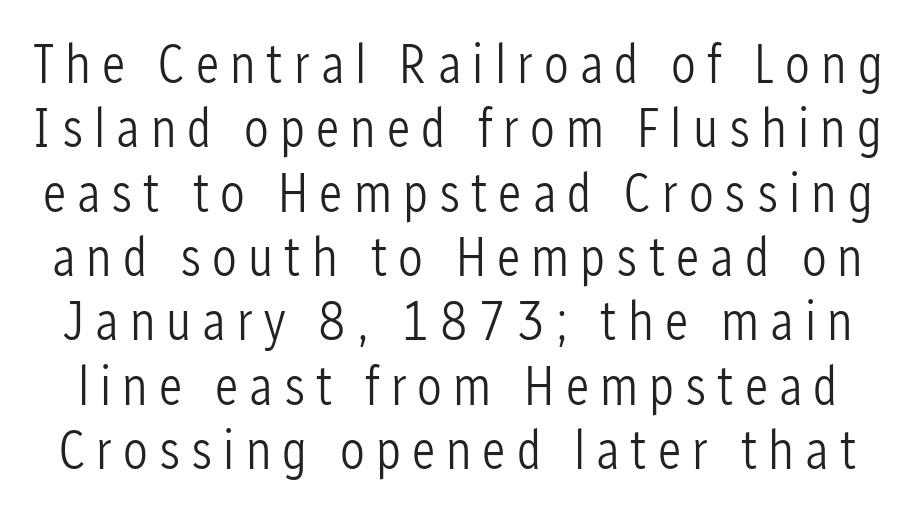
The image shows 55 px light, condensed sans-serif type, upright; set line spacing 1.17x, unusually wide letter spacing (+0.2 em), not underlined; low stroke contrast and a medium x-height.
